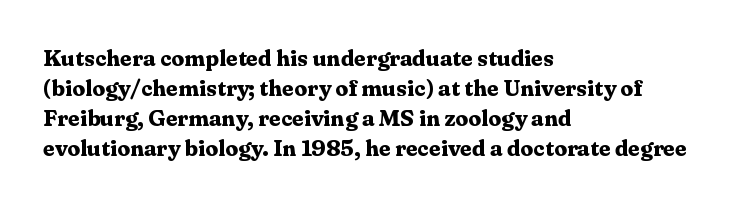
{"italic": "no", "bold": "yes", "underline": "no", "align": "left", "line_spacing": "normal", "line_spacing_ratio": 1.31, "letter_spacing": "normal", "letter_spacing_em": 0.0, "glyph_px": 23}
